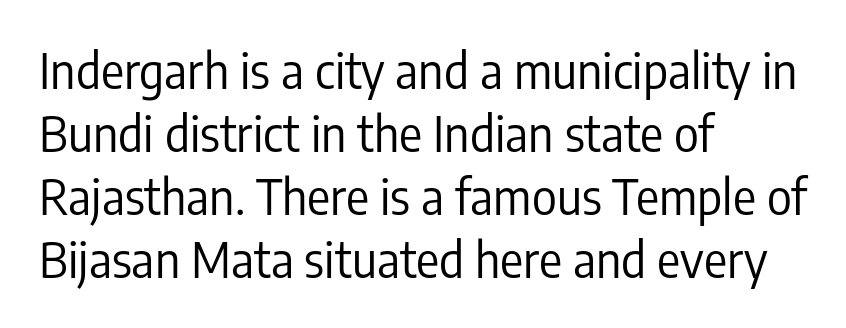
The image shows 48 px regular-weight, condensed sans-serif type, upright; set left-aligned, normal line spacing (1.31x), normal letter spacing, not underlined; low stroke contrast and a medium x-height.
